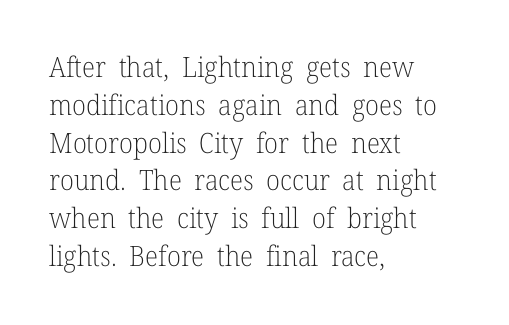
Q: Is the text bold? A: No.
Q: Is the text italic (slanted)? A: No, it is upright.
Q: Is the typeface a serif or a sans-serif typeface? A: Serif.
Q: Is the text underlined? A: No.
Q: How is the paragraph aligned? A: Left-aligned.
Q: Is the spacing between letters normal or unusually wide? A: Normal.
Q: Is the spacing between lines tight, normal or loose? A: Normal.
Q: Width (condensed, normal, or wide)? A: Normal.
Q: Stroke contrast? A: Low.
Q: x-height? A: Medium.
Q: Monospaced? A: No.
